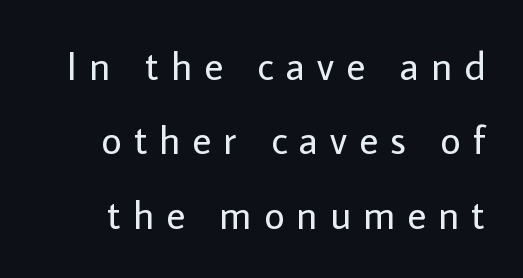
Tracking value appears strongly positive — letters spread wide. These lines are rendered in a variable-pitch font. Serifs: no, the terminals of the letterforms are clean. The typeface has the unassuming heft of standard copy or less. The zone under the glyphs is completely vacant.
